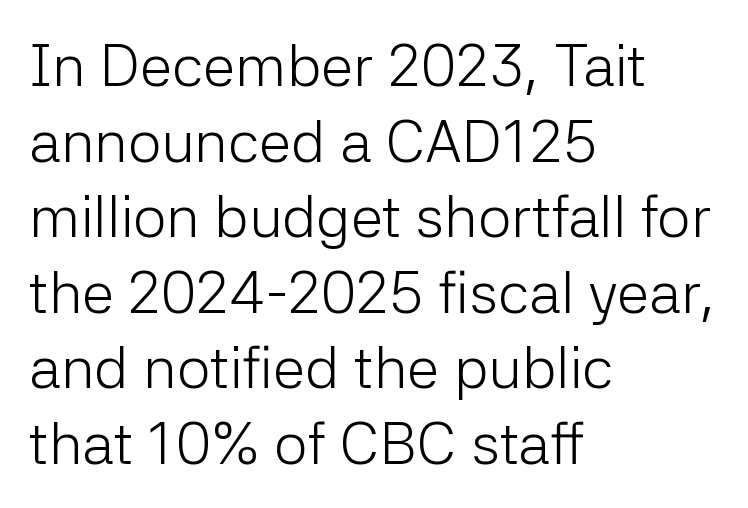
{"serif": "no", "italic": "no", "bold": "no", "weight": "light", "width": "normal", "stroke_contrast": "low", "x_height": "medium", "monospaced": "no", "underline": "no", "align": "left", "line_spacing": "normal", "line_spacing_ratio": 1.28, "letter_spacing": "normal", "letter_spacing_em": 0.0, "glyph_px": 59}
